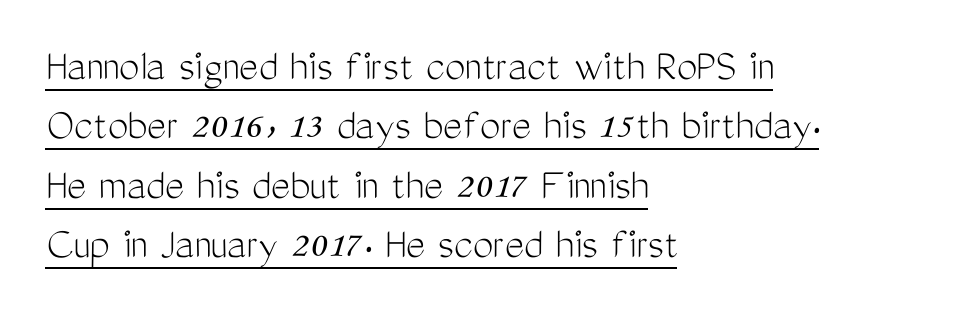
The image shows 46 px light, condensed sans-serif type, upright; set left-aligned, normal line spacing (1.29x), normal letter spacing, underlined; medium stroke contrast and a medium x-height.
